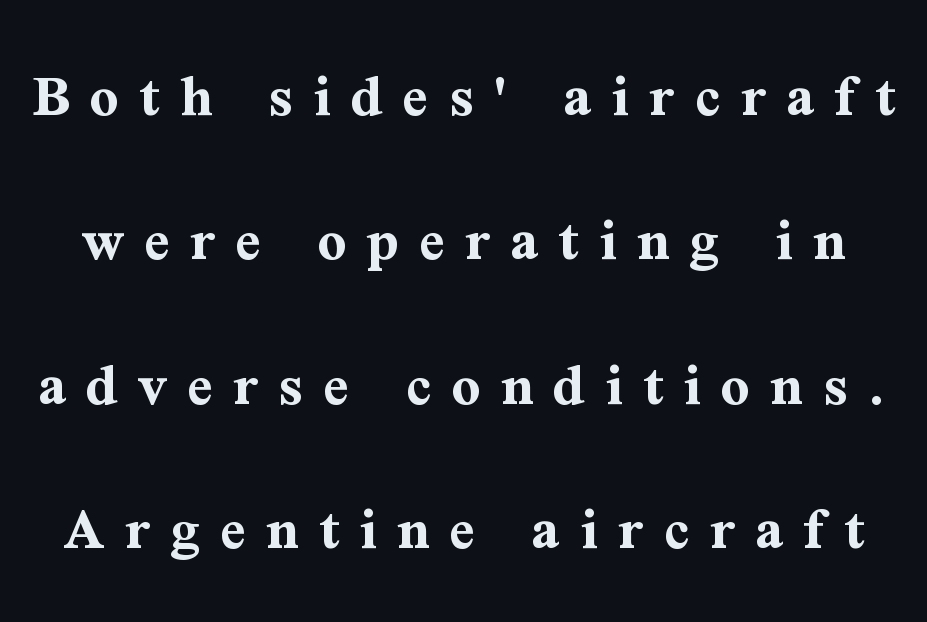
The image shows 63 px bold serif type, upright; set loose line spacing (2.29x), unusually wide letter spacing (+0.32 em), not underlined; medium stroke contrast and a medium x-height.
